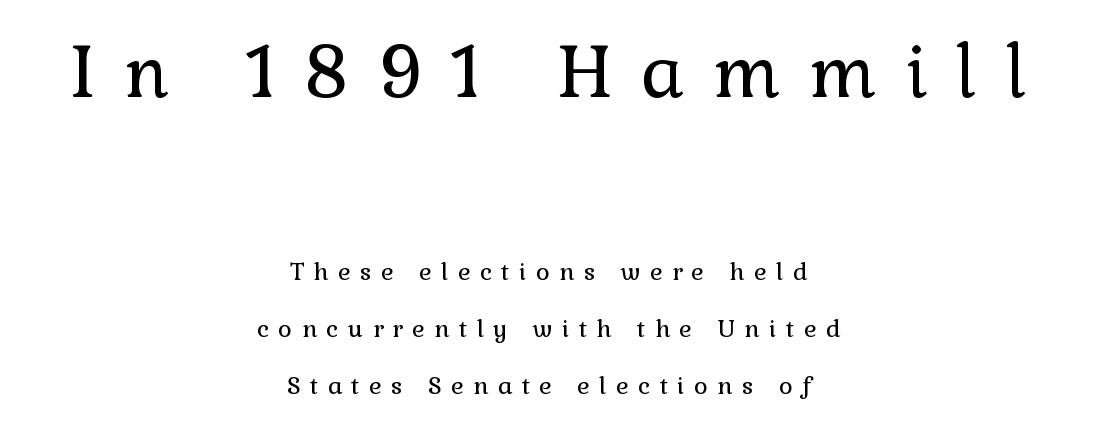
{"serif": "yes", "italic": "no", "bold": "no", "weight": "regular", "width": "normal", "x_height": "medium", "monospaced": "no", "underline": "no", "align": "center", "line_spacing": "loose", "line_spacing_ratio": 2.39, "letter_spacing": "wide", "letter_spacing_em": 0.39, "larger_block": "first", "size_ratio": 3.0, "glyph_px": 72}
